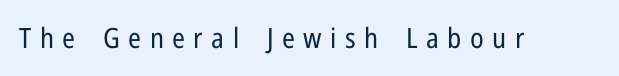
The passage shown is typed in a proportional face where columns would drift. The space beneath each line is pristine and unruled. The tracking jumps out immediately: characters are airy and widely separated. In terms of letterform style, serifs are entirely absent.
